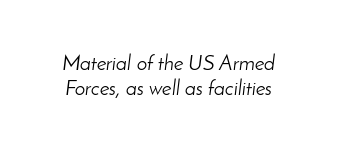
The image shows 21 px text type, italic (leaning right); set line spacing 1.21x, normal letter spacing, not underlined.
